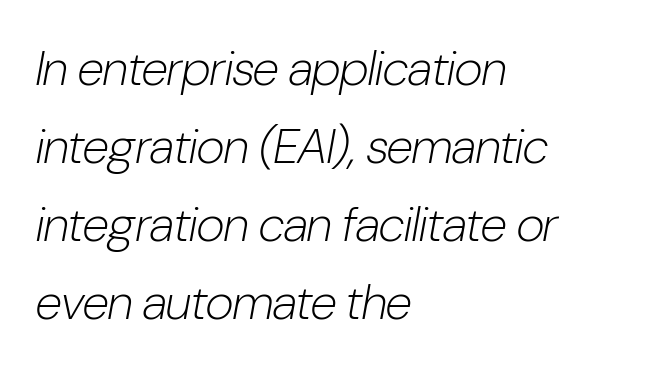
These lines are rendered in a variable-pitch font. No extra tracking has been applied to these lines. The glyphs are unaccompanied by any horizontal stroke below them. The paragraph has a hard left edge and a soft right edge. Counters stay open thanks to moderate or lighter strokes. Observe the lean: these are italic letterforms.
